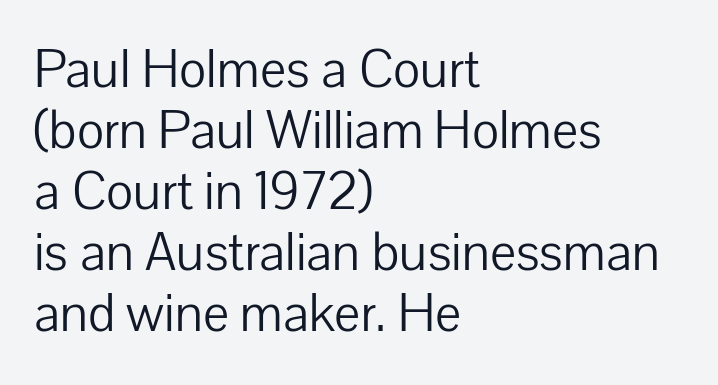
No letter is thick-stroked: the sample isn't bold. Summary of vertical rhythm: compact, with narrow interline spacing. The words here are not underlined. Is there any slant? The stems are plumb. Characters follow at the spacing the type designer built in.
